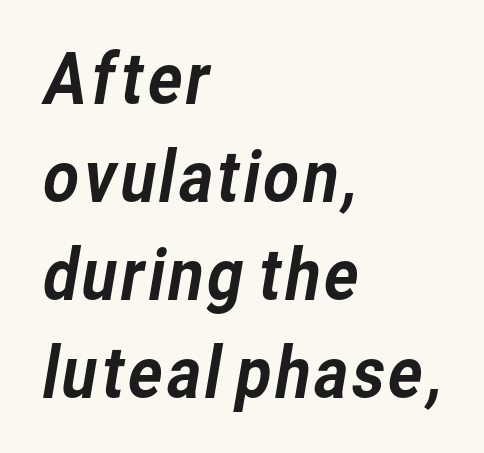
The image shows 70 px sans-serif type; set left-aligned, normal line spacing (1.4x), normal letter spacing, not underlined; low stroke contrast and a medium x-height.
